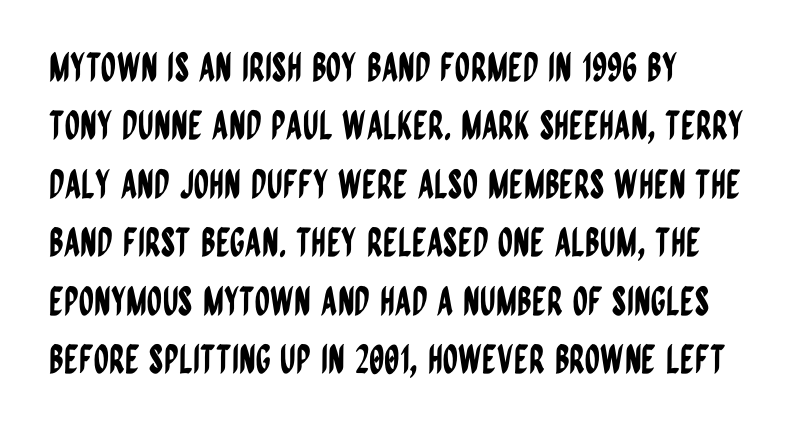
This rendering employs a face without finishing strokes, i.e., a sans-serif. Rule under the text: the space is simply empty. Honestly, the row spacing looks completely unremarkable. No extra tracking has been applied to these lines. Character widths vary here, with narrow letters taking less room than wide ones. A typesetter would mark this as roman, not italic.
